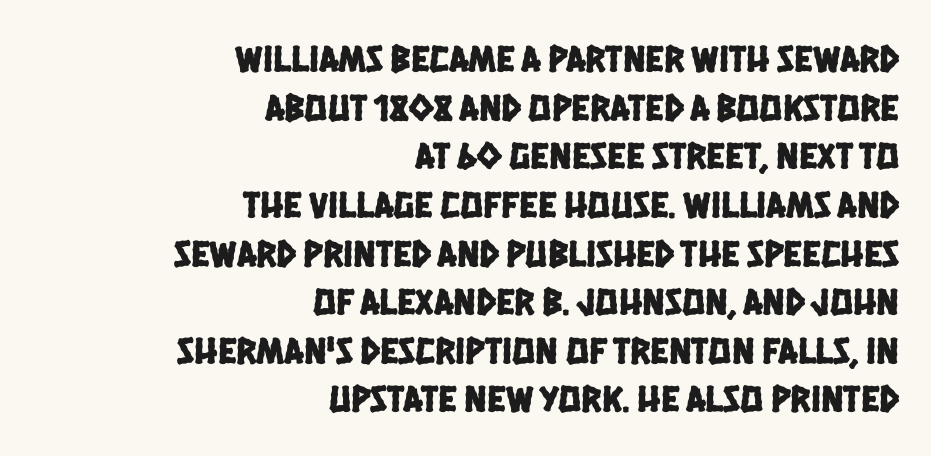
The image shows 38 px condensed sans-serif type; set right-aligned, normal line spacing (1.28x), normal letter spacing, not underlined; low stroke contrast and a large x-height.
